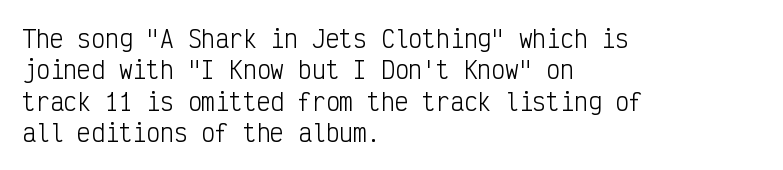
Q: Is the text bold? A: No.
Q: Is the text italic (slanted)? A: No, it is upright.
Q: Is the text underlined? A: No.
Q: How is the paragraph aligned? A: Left-aligned.
Q: Is the spacing between letters normal or unusually wide? A: Normal.
Q: Is the spacing between lines tight, normal or loose? A: Normal.
